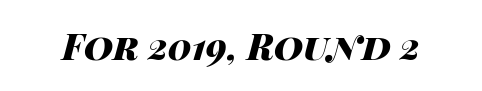
Q: Is the text bold? A: Yes.
Q: Is the text italic (slanted)? A: Yes, it leans right by about 14 degrees.
Q: Is the text underlined? A: No.
Q: Is the spacing between letters normal or unusually wide? A: Normal.
Q: Width (condensed, normal, or wide)? A: Wide.
Q: Stroke contrast? A: High.
Q: x-height? A: Large.
Q: Monospaced? A: No.
